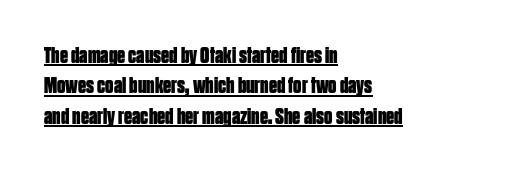
The image shows 23 px bold type, upright; set left-aligned, normal line spacing (1.32x), normal letter spacing, underlined.
